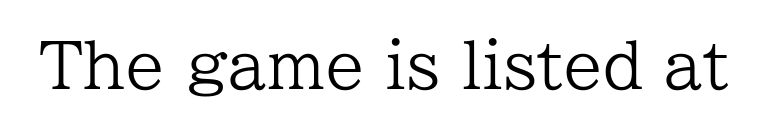
The image shows 63 px regular-weight serif type, upright; set normal letter spacing, not underlined; low stroke contrast and a medium x-height.
